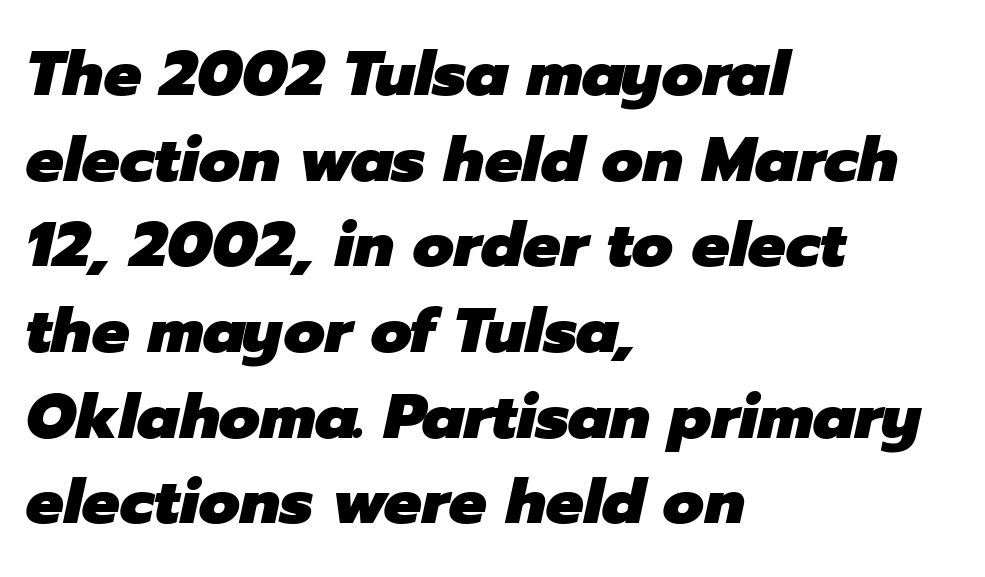
The image shows 63 px heavy type, italic (leaning right); set left-aligned, normal line spacing (1.36x), normal letter spacing, not underlined; low stroke contrast and a medium x-height.
